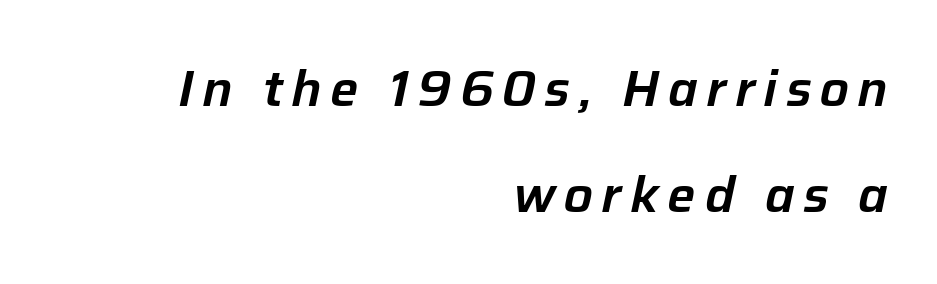
{"italic": "yes", "lean": "right", "slant_degrees": 12, "width": "normal", "stroke_contrast": "low", "x_height": "medium", "monospaced": "no", "underline": "no", "align": "right", "line_spacing": "loose", "line_spacing_ratio": 2.13, "glyph_px": 50}
